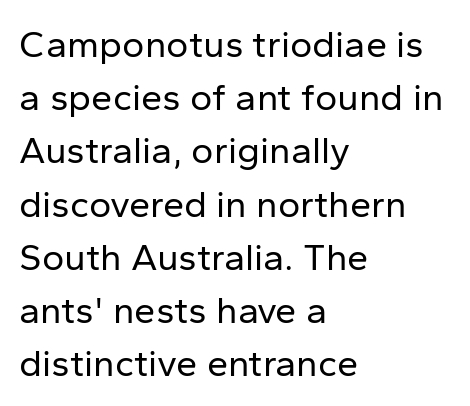
{"serif": "no", "italic": "no", "bold": "no", "weight": "regular", "width": "normal", "stroke_contrast": "low", "x_height": "medium", "monospaced": "no", "underline": "no", "align": "left", "line_spacing": "normal", "line_spacing_ratio": 1.4, "letter_spacing": "normal", "letter_spacing_em": 0.0, "glyph_px": 38}
